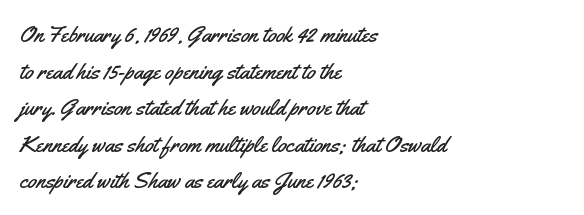
Notice how the passage keeps a crisp vertical edge on the left only. A typesetter would call this leading conventional body-copy spacing. Is the letter spacing exaggerated? No — it looks like the ordinary default.
